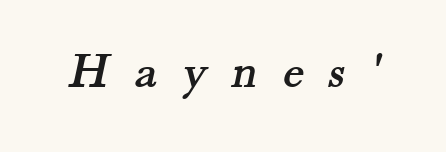
Q: Is the typeface a serif or a sans-serif typeface? A: Serif.
Q: Is the text underlined? A: No.
Q: Is the spacing between letters normal or unusually wide? A: Unusually wide.
Q: Width (condensed, normal, or wide)? A: Normal.
Q: Stroke contrast? A: Medium.
Q: x-height? A: Small.
Q: Monospaced? A: No.
